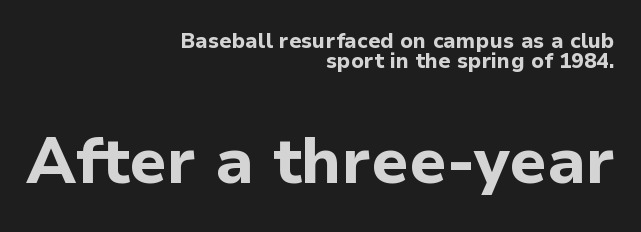
Students, note that the glyphs here touch the page at normal intervals. Here the designer chose a conventional face with non-uniform glyph widths. Strokes here are thick enough to call this a true bold. Nope, no serifs anywhere on these letters. Does the lettering tilt? It doesn't — this is upright. Clear beneath every line of the passage.
